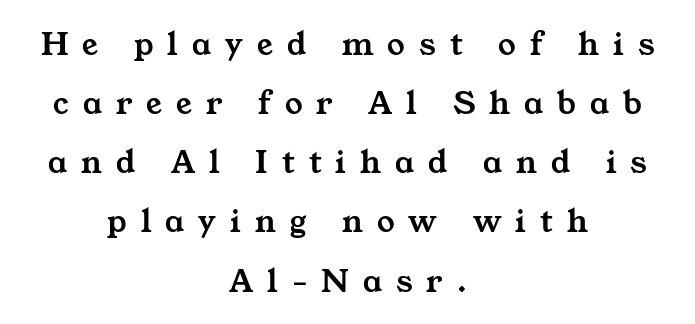
The image shows 35 px wide serif type; set centered, normal line spacing (1.69x), unusually wide letter spacing (+0.4 em), not underlined; medium stroke contrast and a medium x-height.
